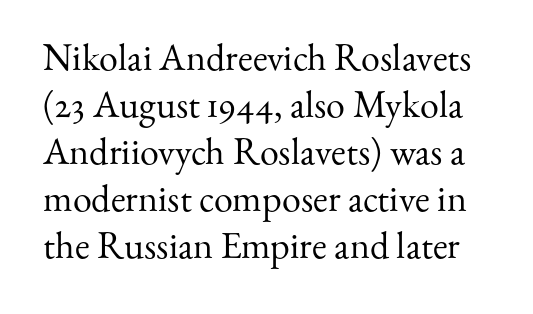
The image shows 38 px regular-weight serif type, upright; set line spacing 1.24x, normal letter spacing, not underlined; medium stroke contrast and a small x-height.
